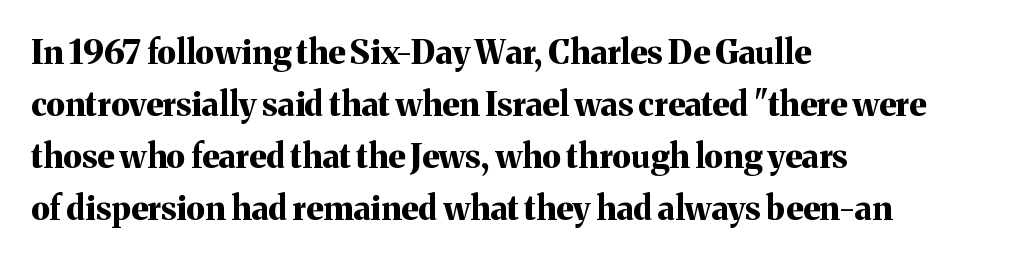
{"serif": "yes", "italic": "no", "bold": "yes", "weight": "bold", "width": "normal", "stroke_contrast": "medium", "x_height": "medium", "monospaced": "no", "underline": "no", "align": "left", "line_spacing": "normal", "line_spacing_ratio": 1.58, "letter_spacing": "normal", "letter_spacing_em": 0.0, "glyph_px": 33}
